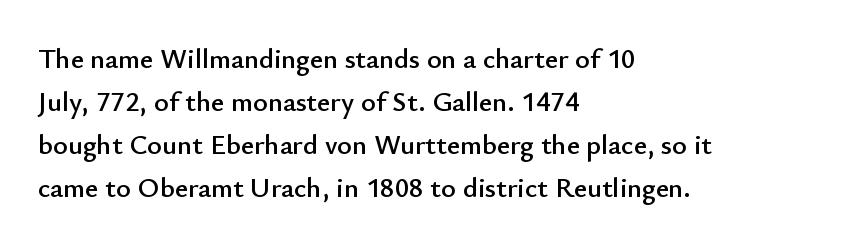
{"serif": "no", "italic": "no", "width": "normal", "stroke_contrast": "low", "x_height": "small", "monospaced": "no", "underline": "no", "align": "left", "line_spacing": "normal", "line_spacing_ratio": 1.54, "letter_spacing": "normal", "letter_spacing_em": 0.0, "glyph_px": 28}
